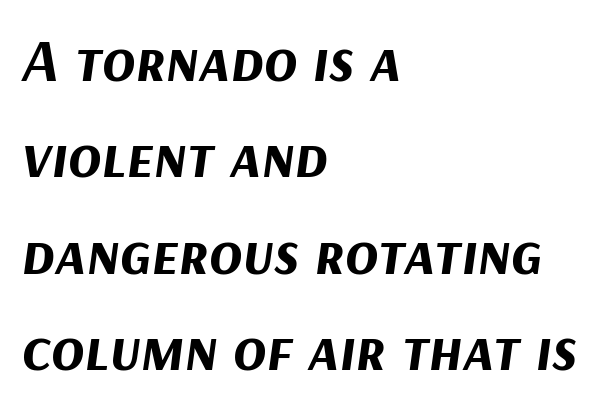
{"italic": "yes", "lean": "right", "slant_degrees": 9, "bold": "yes", "weight": "bold", "width": "normal", "stroke_contrast": "medium", "x_height": "medium", "monospaced": "no", "underline": "no", "align": "left", "line_spacing": "normal", "line_spacing_ratio": 1.58, "letter_spacing": "normal", "letter_spacing_em": 0.0, "glyph_px": 61}
